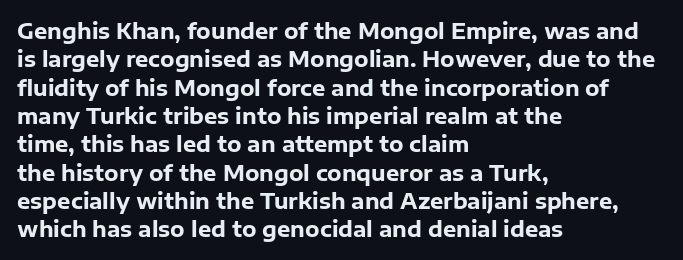
The lines in this sample share a left origin and differ only in where they stop. The block of text has a typical density, with ordinary space between rows. Posture: upright roman. The characters look thick and weighty, a clear bold. Letters rest on an invisible, unmarked baseline. There is no visible air inserted between adjacent glyphs.
